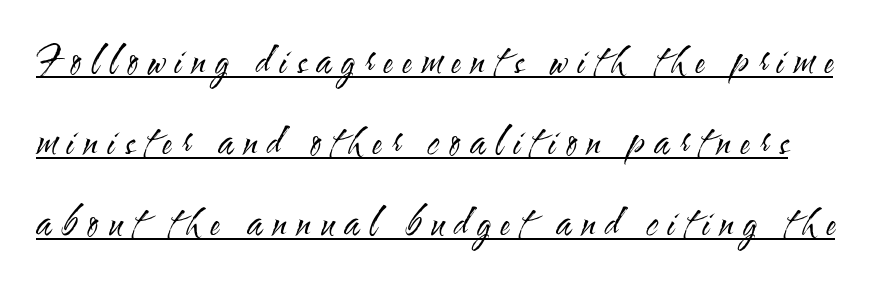
{"serif": "no", "bold": "no", "weight": "regular", "width": "condensed", "stroke_contrast": "medium", "x_height": "small", "monospaced": "no", "underline": "yes", "line_spacing": "loose", "line_spacing_ratio": 2.19, "letter_spacing": "wide", "letter_spacing_em": 0.27, "glyph_px": 37}
